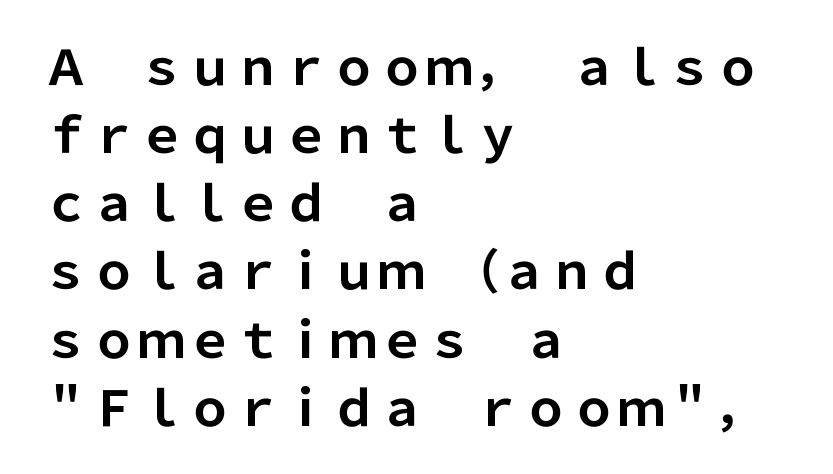
Q: Is the text bold? A: Yes.
Q: Is the text italic (slanted)? A: No, it is upright.
Q: Is the typeface a serif or a sans-serif typeface? A: Sans-serif.
Q: Is the text underlined? A: No.
Q: How is the paragraph aligned? A: Left-aligned.
Q: Is the spacing between letters normal or unusually wide? A: Normal.
Q: Is the spacing between lines tight, normal or loose? A: Normal.
Q: Width (condensed, normal, or wide)? A: Normal.
Q: Stroke contrast? A: Low.
Q: x-height? A: Medium.
Q: Monospaced? A: No.
